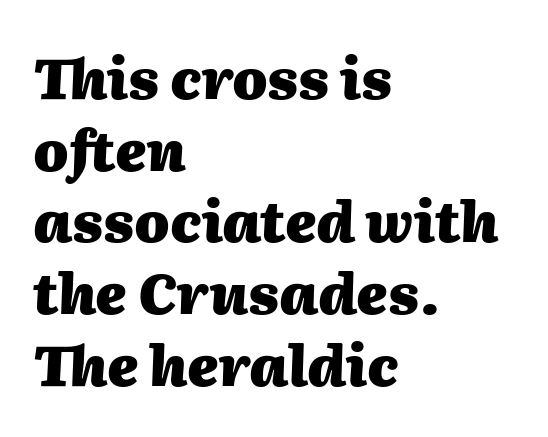
Does the leading feel generous? No, just average. The words here are not underlined. Proportional: the letters do not fall into vertical columns. Chunky letters — that's bold for sure. You could call the tracking neutral — neither tight nor loose. Left-aligned paragraph, ragged on the right.
